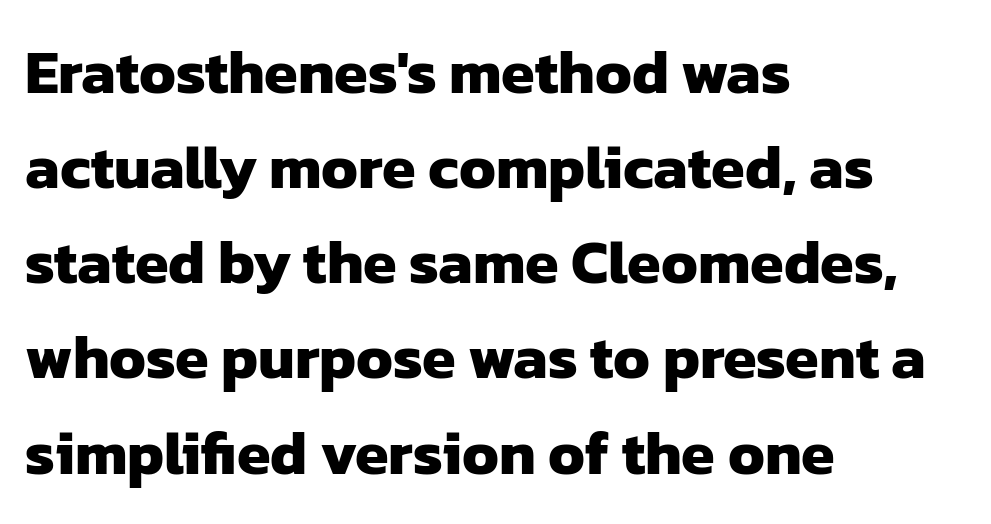
The image shows 61 px heavy sans-serif type; set left-aligned, normal line spacing (1.56x), normal letter spacing, not underlined; low stroke contrast and a medium x-height.
